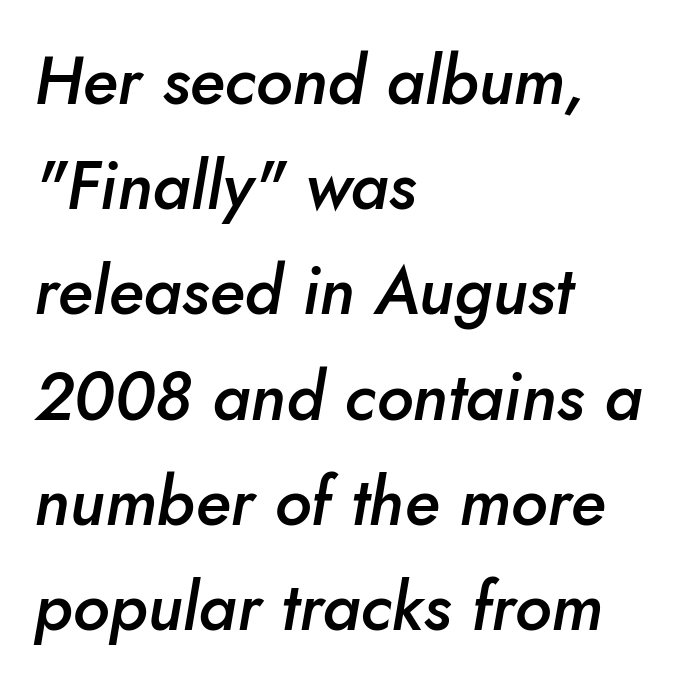
The image shows 67 px semibold type, italic (leaning right); set left-aligned, normal line spacing (1.57x), normal letter spacing, not underlined; low stroke contrast and a small x-height.
